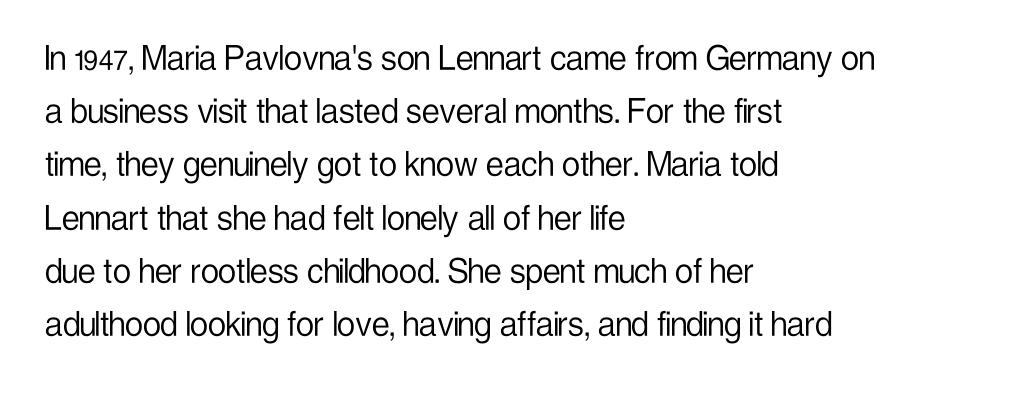
{"serif": "no", "italic": "no", "bold": "no", "weight": "light", "width": "condensed", "stroke_contrast": "low", "x_height": "medium", "monospaced": "no", "underline": "no", "align": "left", "line_spacing": "normal", "line_spacing_ratio": 1.33, "letter_spacing": "normal", "letter_spacing_em": 0.0, "glyph_px": 40}
